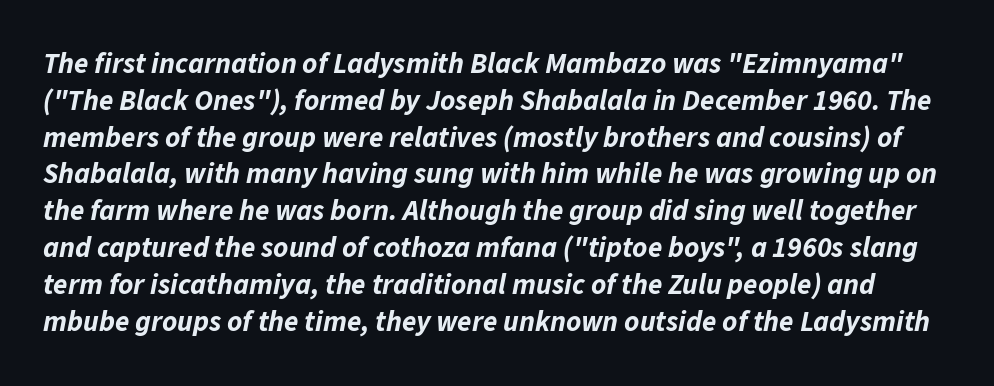
Emphasis-style slanted type is in use. The zone under the glyphs is completely vacant. Nothing unusual about the tracking: characters are spaced as the font intends. Heavy, bold letterforms.
